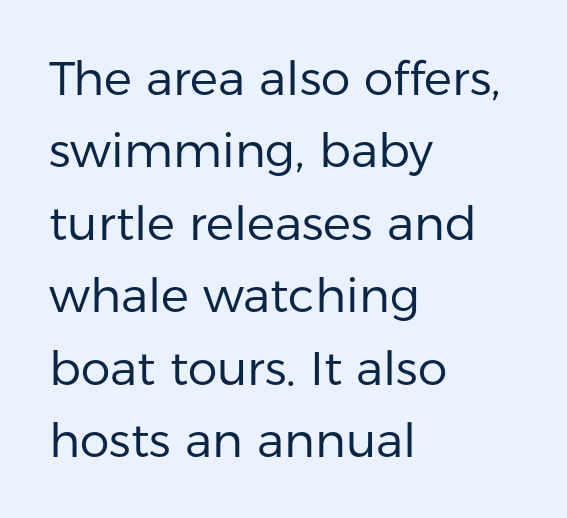
The image shows 47 px regular-weight sans-serif type, upright; set left-aligned, normal line spacing (1.54x), normal letter spacing, not underlined; low stroke contrast and a medium x-height.
